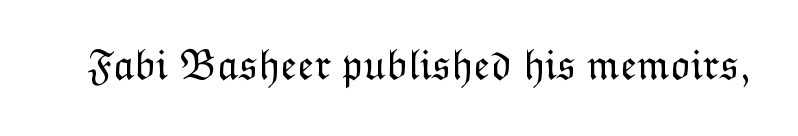
Inter-character spacing is left at the font's built-in metrics. Note the varied advance widths — an 'i' is clearly narrower than an 'm'. No italicization has been applied; the sample stays upright. Nothing heavy about these letters — not bold at all. Unmarked baselines from the first word to the last.
